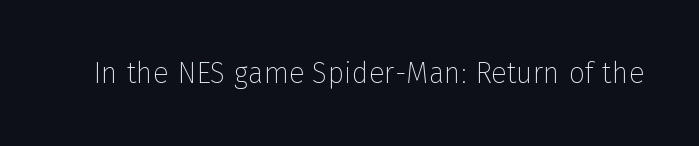
{"serif": "no", "italic": "no", "bold": "no", "weight": "thin", "width": "normal", "stroke_contrast": "low", "x_height": "medium", "monospaced": "no", "underline": "no", "letter_spacing": "normal", "letter_spacing_em": 0.0, "glyph_px": 29}
